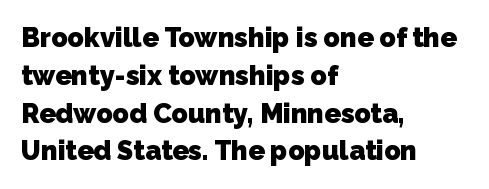
Q: Is the text bold? A: Yes.
Q: Is the text underlined? A: No.
Q: How is the paragraph aligned? A: Left-aligned.
Q: Is the spacing between letters normal or unusually wide? A: Normal.
Q: Is the spacing between lines tight, normal or loose? A: Normal.
